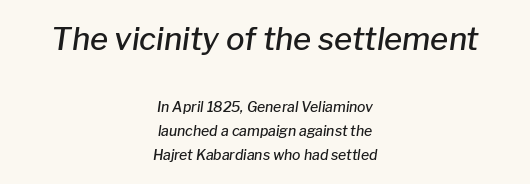
Semibold letterforms, between regular and bold. Block one is the big one; block two sits smaller underneath. One-word summary of the alignment: center. Bare-footed words on every line. Is this a fixed-width face? No — the glyphs have proportional, varying widths.
